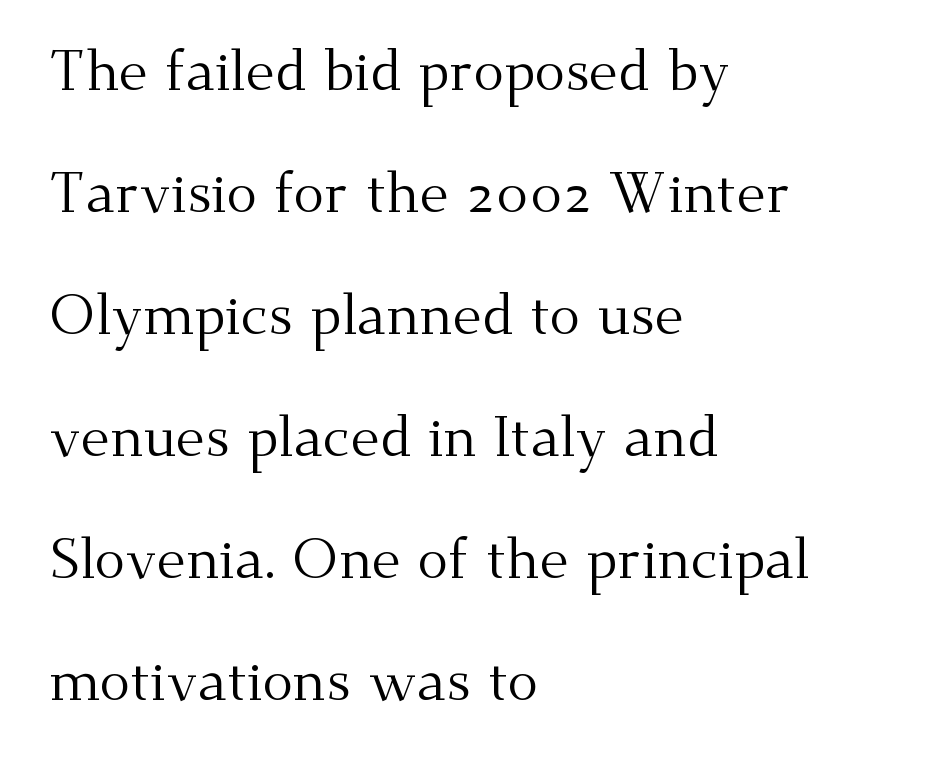
{"serif": "yes", "italic": "no", "bold": "no", "weight": "regular", "width": "normal", "stroke_contrast": "medium", "x_height": "small", "monospaced": "no", "underline": "no", "align": "left", "line_spacing": "loose", "line_spacing_ratio": 2.14, "letter_spacing": "normal", "letter_spacing_em": 0.0, "glyph_px": 57}
